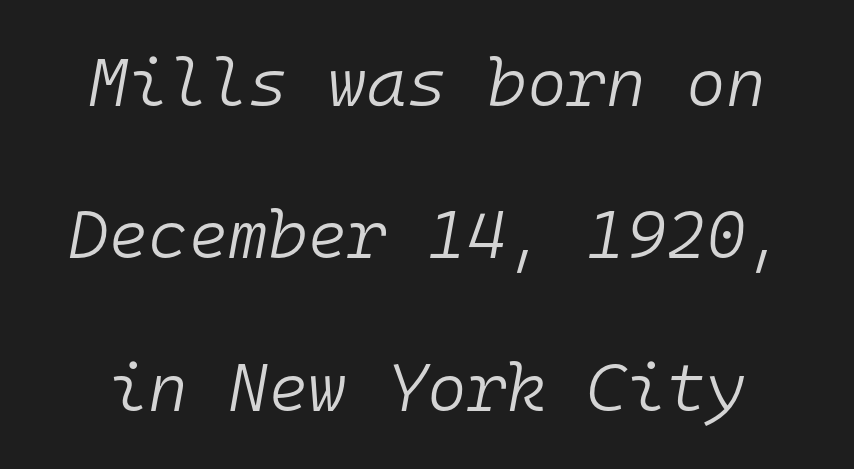
The image shows 68 px light type, italic (leaning right), monospaced; set loose line spacing (2.24x), normal letter spacing, not underlined; low stroke contrast and a medium x-height.
